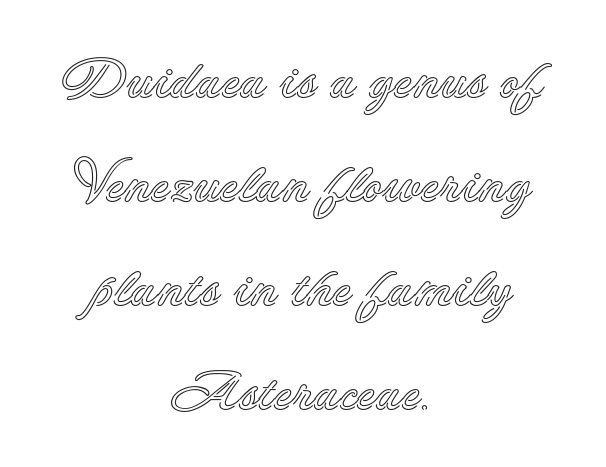
The image shows 56 px text type; set centered, line spacing 1.86x, normal letter spacing, not underlined; a small x-height.
